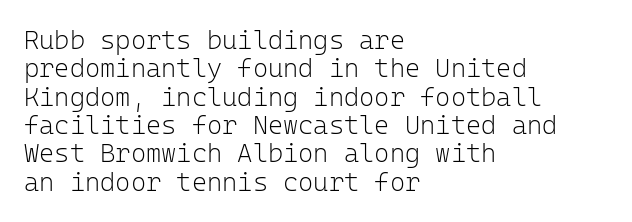
{"italic": "no", "bold": "no", "underline": "no", "align": "left", "line_spacing": "tight", "line_spacing_ratio": 1.09, "letter_spacing": "normal", "letter_spacing_em": 0.0, "glyph_px": 26}
